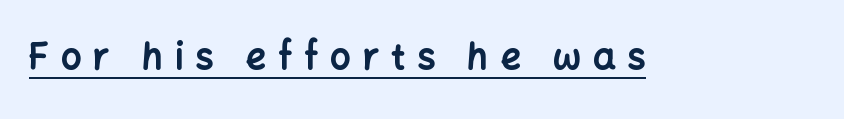
The image shows 36 px bold sans-serif type, upright; set unusually wide letter spacing (+0.33 em), underlined; low stroke contrast and a medium x-height.
